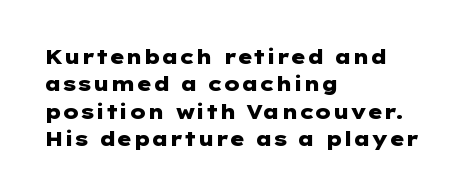
The image shows 20 px bold type, upright; set left-aligned, normal line spacing (1.37x), normal letter spacing, not underlined.
